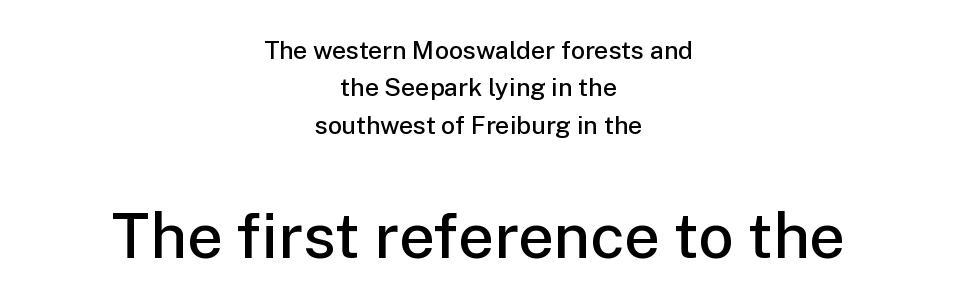
The image shows 63 px semibold sans-serif type, upright; set centered, normal line spacing (1.5x), normal letter spacing, not underlined; the second (bottom) block is 2.52x larger; low stroke contrast and a medium x-height.
